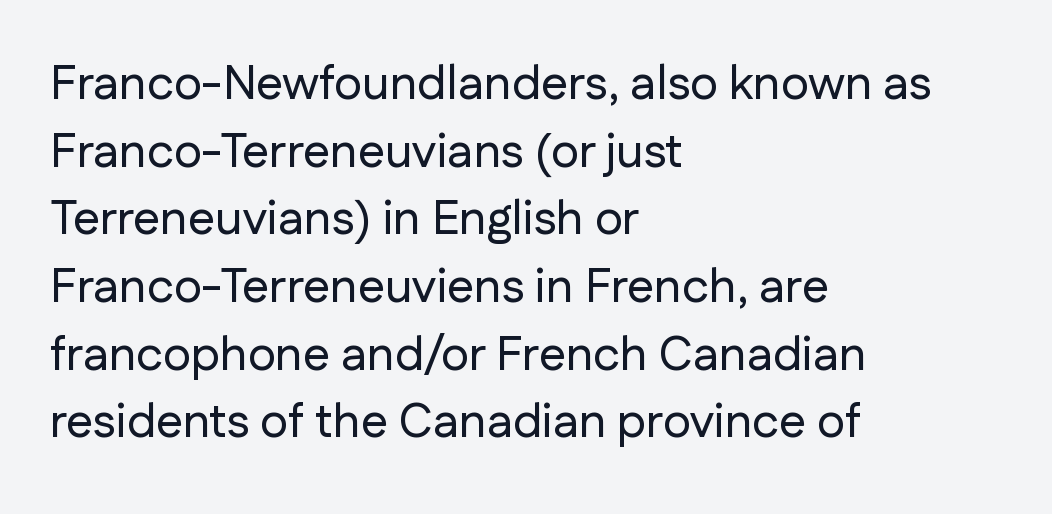
Vertical strokes here are truly vertical. The characters display no serif detailing; their extremities are plain. Proportional: the letters do not fall into vertical columns. The gap between lines stays unmarked. Left-aligned paragraph, ragged on the right.
